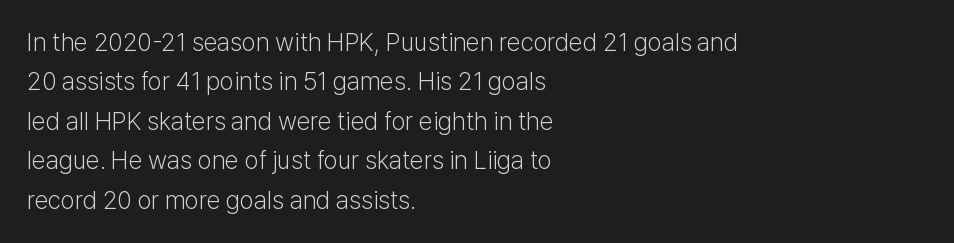
The image shows 25 px text type, upright; set left-aligned, normal line spacing (1.58x), normal letter spacing, not underlined.
